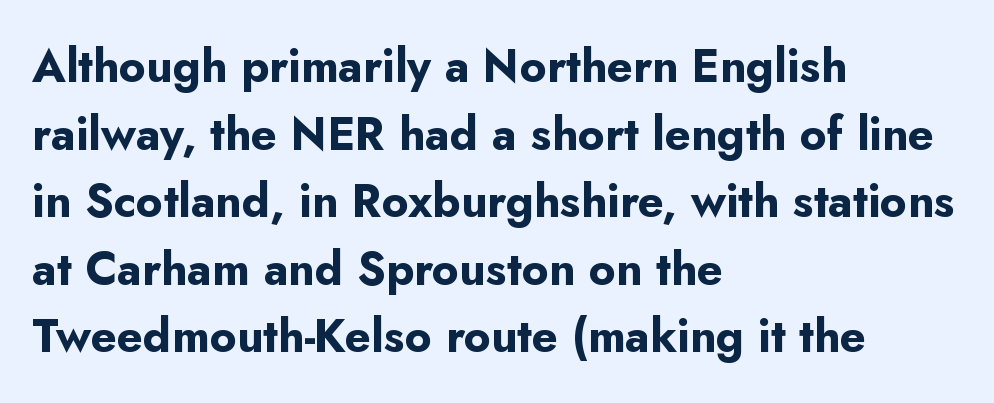
{"serif": "no", "italic": "no", "bold": "yes", "weight": "bold", "width": "normal", "stroke_contrast": "low", "x_height": "small", "monospaced": "no", "underline": "no", "align": "left", "line_spacing": "normal", "line_spacing_ratio": 1.47, "letter_spacing": "normal", "letter_spacing_em": 0.0, "glyph_px": 46}
